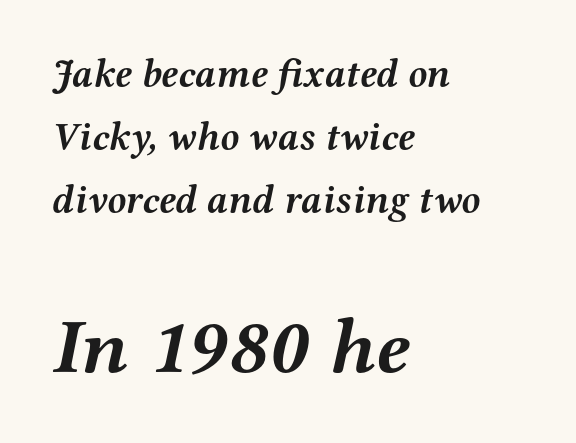
{"serif": "yes", "italic": "yes", "lean": "right", "slant_degrees": 12, "bold": "yes", "weight": "semibold", "width": "wide", "stroke_contrast": "medium", "x_height": "medium", "monospaced": "no", "underline": "no", "align": "left", "line_spacing": "normal", "line_spacing_ratio": 1.61, "letter_spacing": "normal", "letter_spacing_em": 0.0, "larger_block": "second", "size_ratio": 2.0, "glyph_px": 78}
